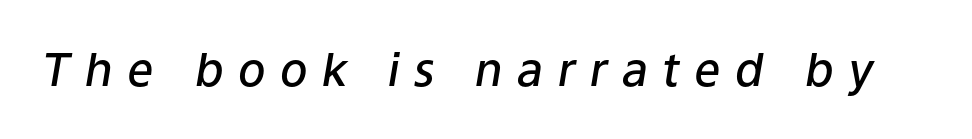
Q: Is the text bold? A: Semi-bold.
Q: Is the text italic (slanted)? A: Yes, it leans right by about 9 degrees.
Q: Is the text underlined? A: No.
Q: Is the spacing between letters normal or unusually wide? A: Unusually wide.
Q: Width (condensed, normal, or wide)? A: Normal.
Q: Stroke contrast? A: Low.
Q: x-height? A: Medium.
Q: Monospaced? A: No.
